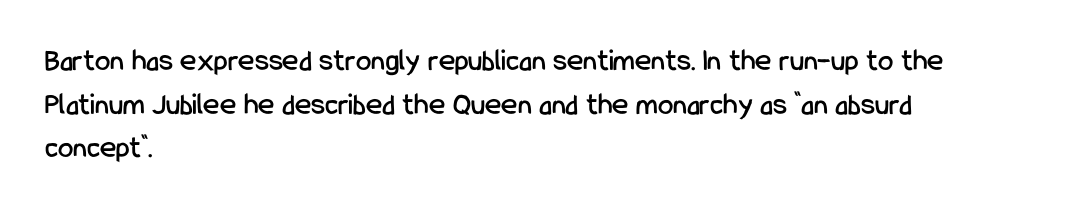
{"serif": "no", "italic": "no", "width": "condensed", "stroke_contrast": "low", "x_height": "medium", "monospaced": "no", "underline": "no", "align": "left", "line_spacing": "normal", "line_spacing_ratio": 1.41, "letter_spacing": "normal", "letter_spacing_em": 0.0, "glyph_px": 31}
